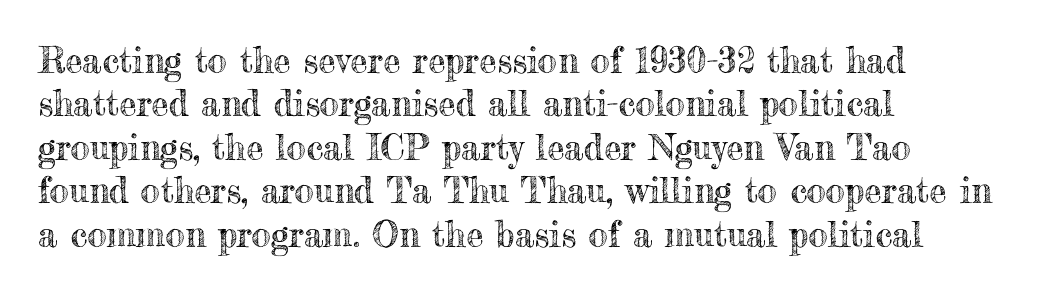
Q: Is the text italic (slanted)? A: No, it is upright.
Q: Is the text underlined? A: No.
Q: How is the paragraph aligned? A: Left-aligned.
Q: Is the spacing between letters normal or unusually wide? A: Normal.
Q: Width (condensed, normal, or wide)? A: Normal.
Q: x-height? A: Small.
Q: Monospaced? A: No.
